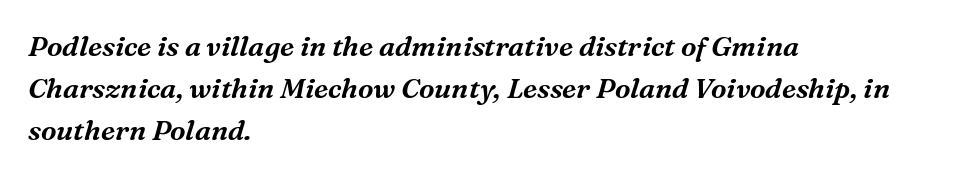
Typeset ragged right — the left edge is the straight one. A normal amount of white space separates one row of letters from the next. Decoration check: the copy has no underline. Little horizontal feet cap the strokes, marking this as serif type. The rendering applies a slant to the glyphs. The letters advance in unequal steps, a hallmark of proportional type.
